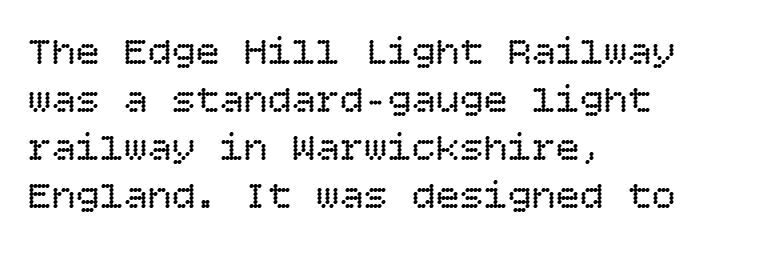
Q: Is the text bold? A: No.
Q: Is the text italic (slanted)? A: No, it is upright.
Q: Is the text underlined? A: No.
Q: How is the paragraph aligned? A: Left-aligned.
Q: Is the spacing between letters normal or unusually wide? A: Normal.
Q: Width (condensed, normal, or wide)? A: Normal.
Q: Stroke contrast? A: Low.
Q: x-height? A: Large.
